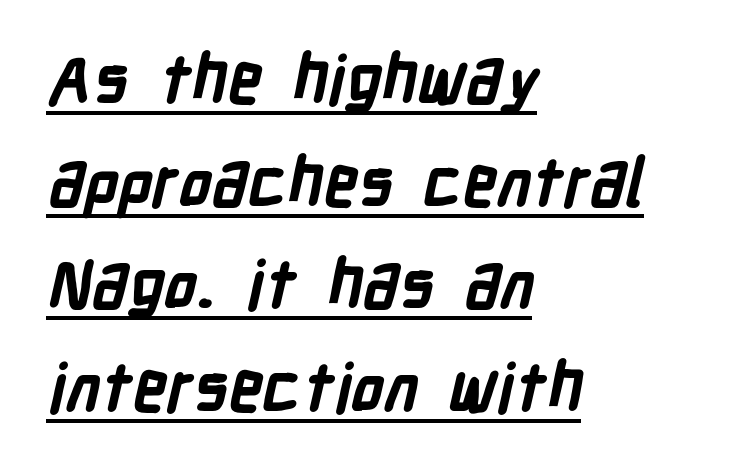
The image shows 67 px bold, condensed sans-serif type; set left-aligned, normal line spacing (1.53x), normal letter spacing, underlined; low stroke contrast and a medium x-height.
